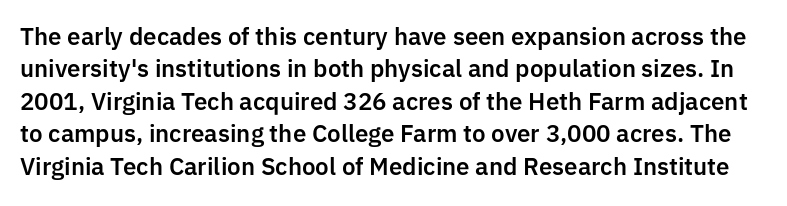
This is the regular roman posture of the typeface. This sample uses plain, unmodified letter spacing. Vertically, the passage feels balanced, rows spaced as you'd expect. Decoration check: the copy has no underline.
